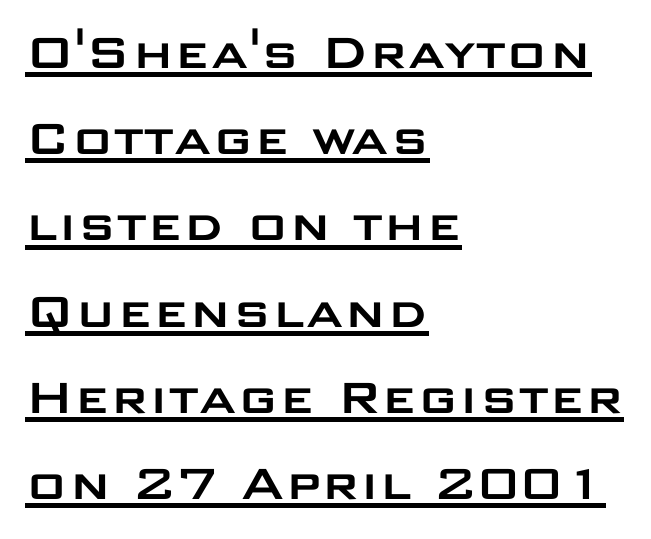
Q: Is the text italic (slanted)? A: No, it is upright.
Q: Is the typeface a serif or a sans-serif typeface? A: Sans-serif.
Q: Is the text underlined? A: Yes.
Q: How is the paragraph aligned? A: Left-aligned.
Q: Is the spacing between letters normal or unusually wide? A: Normal.
Q: Is the spacing between lines tight, normal or loose? A: Normal.
Q: Width (condensed, normal, or wide)? A: Wide.
Q: Stroke contrast? A: Low.
Q: x-height? A: Large.
Q: Monospaced? A: No.
